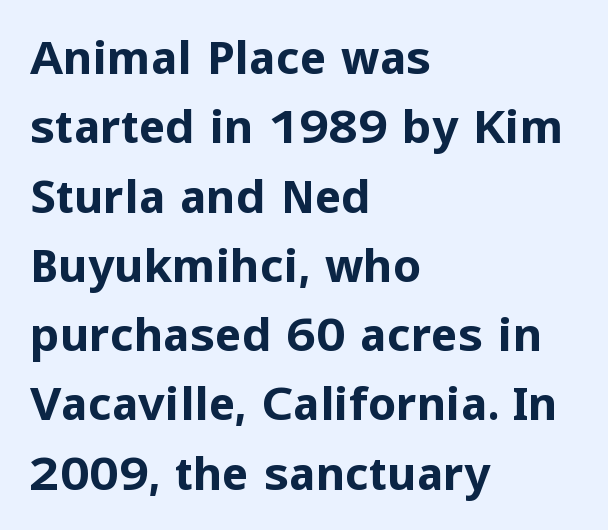
The image shows 45 px bold sans-serif type, upright; set left-aligned, normal line spacing (1.54x), normal letter spacing, not underlined; low stroke contrast and a medium x-height.
